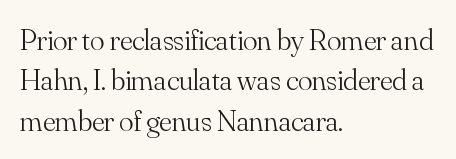
Q: Is the text bold? A: No.
Q: Is the text italic (slanted)? A: No, it is upright.
Q: Is the typeface a serif or a sans-serif typeface? A: Serif.
Q: Is the text underlined? A: No.
Q: How is the paragraph aligned? A: Left-aligned.
Q: Is the spacing between letters normal or unusually wide? A: Normal.
Q: Is the spacing between lines tight, normal or loose? A: Normal.
Q: Width (condensed, normal, or wide)? A: Normal.
Q: Stroke contrast? A: Medium.
Q: x-height? A: Small.
Q: Monospaced? A: No.
